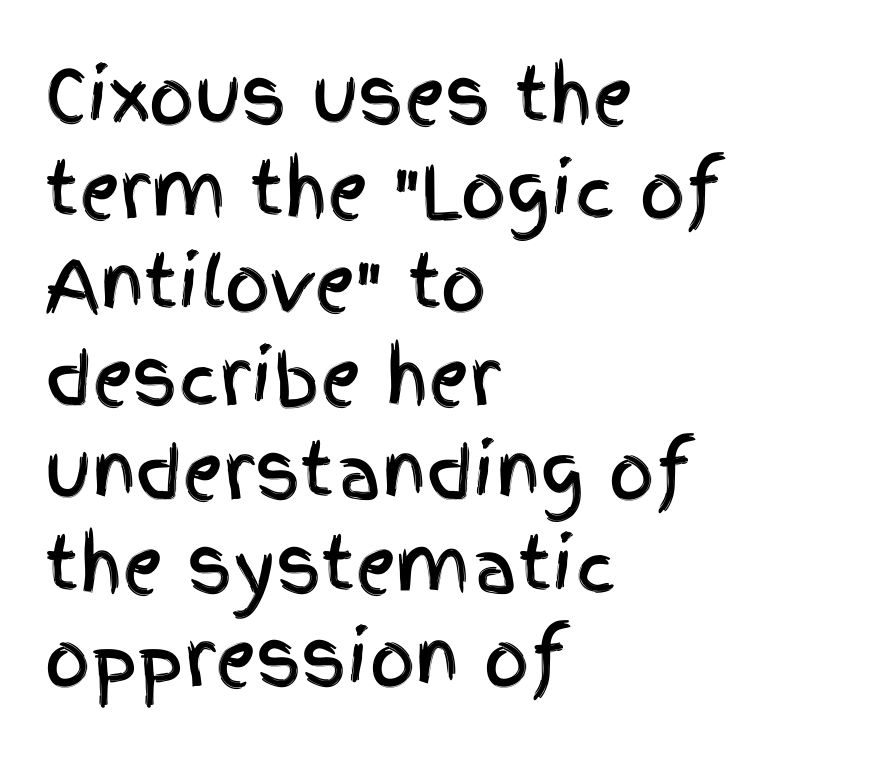
{"serif": "no", "italic": "no", "width": "condensed", "x_height": "large", "monospaced": "no", "underline": "no", "align": "left", "line_spacing": "normal", "line_spacing_ratio": 1.32, "letter_spacing": "normal", "letter_spacing_em": 0.0, "glyph_px": 71}
